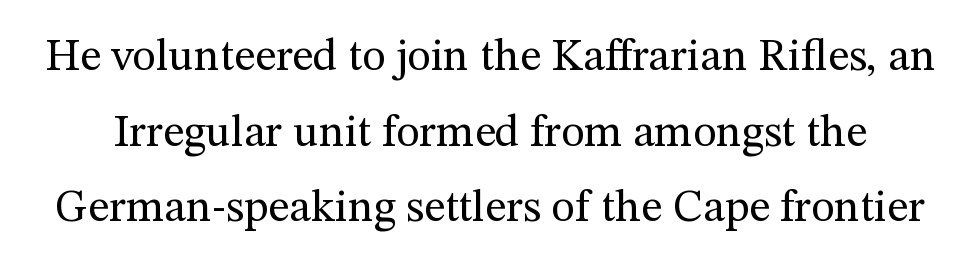
Q: Is the text bold? A: No.
Q: Is the text italic (slanted)? A: No, it is upright.
Q: Is the typeface a serif or a sans-serif typeface? A: Serif.
Q: Is the text underlined? A: No.
Q: Is the spacing between letters normal or unusually wide? A: Normal.
Q: Is the spacing between lines tight, normal or loose? A: Normal.
Q: Width (condensed, normal, or wide)? A: Normal.
Q: Stroke contrast? A: Medium.
Q: x-height? A: Medium.
Q: Monospaced? A: No.
